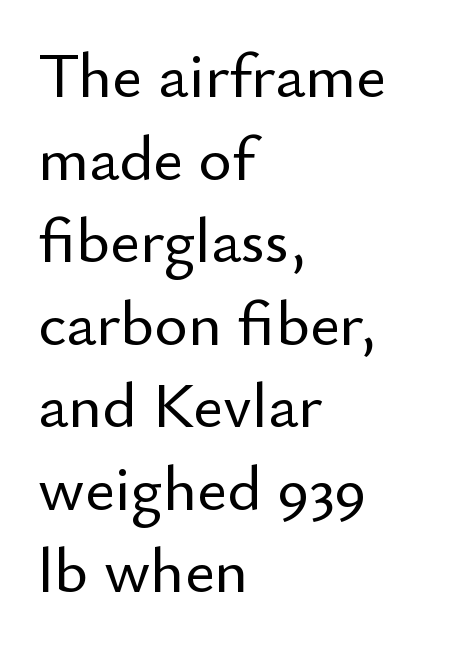
All the whitespace from short lines collects on the right. Varying glyph widths throughout — classic text-font behaviour. Does the type have serifs? No, each stem ends abruptly. Students, note that the glyphs here touch the page at normal intervals. Vertically, the passage feels balanced, rows spaced as you'd expect.
